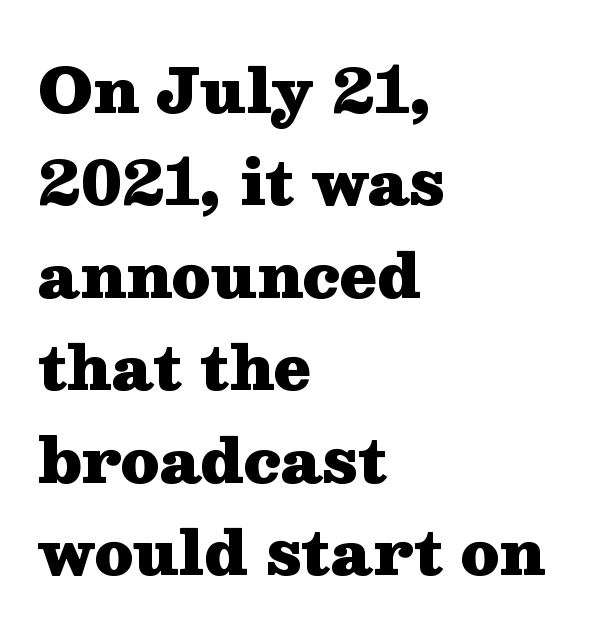
Q: Is the text bold? A: Yes.
Q: Is the text italic (slanted)? A: No, it is upright.
Q: Is the typeface a serif or a sans-serif typeface? A: Serif.
Q: Is the text underlined? A: No.
Q: How is the paragraph aligned? A: Left-aligned.
Q: Is the spacing between letters normal or unusually wide? A: Normal.
Q: Is the spacing between lines tight, normal or loose? A: Normal.
Q: Width (condensed, normal, or wide)? A: Wide.
Q: Stroke contrast? A: Medium.
Q: x-height? A: Medium.
Q: Monospaced? A: No.
